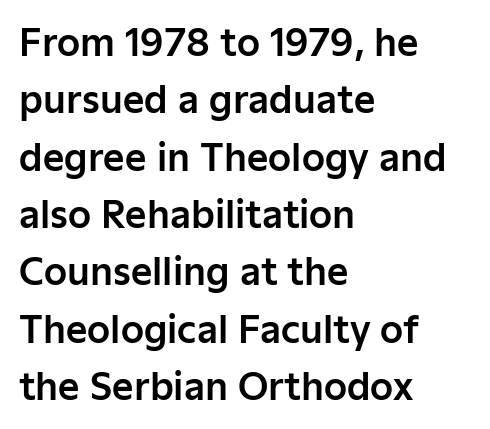
{"serif": "no", "italic": "no", "width": "normal", "stroke_contrast": "low", "x_height": "medium", "monospaced": "no", "underline": "no", "align": "left", "line_spacing": "normal", "line_spacing_ratio": 1.55, "letter_spacing": "normal", "letter_spacing_em": 0.0, "glyph_px": 37}
